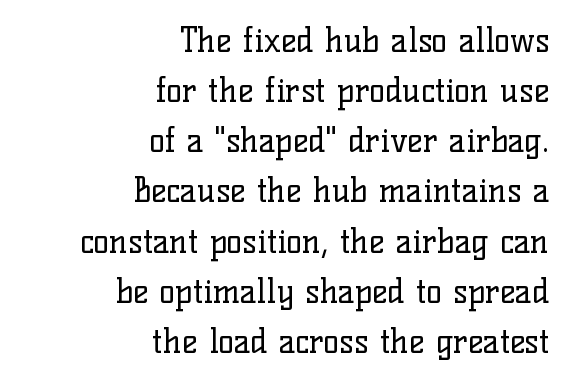
Q: Is the text bold? A: No.
Q: Is the text italic (slanted)? A: No, it is upright.
Q: Is the typeface a serif or a sans-serif typeface? A: Serif.
Q: Is the text underlined? A: No.
Q: How is the paragraph aligned? A: Right-aligned.
Q: Is the spacing between letters normal or unusually wide? A: Normal.
Q: Is the spacing between lines tight, normal or loose? A: Normal.
Q: Width (condensed, normal, or wide)? A: Normal.
Q: Stroke contrast? A: Low.
Q: x-height? A: Medium.
Q: Monospaced? A: No.
